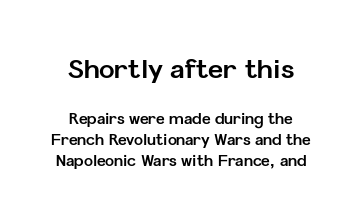
Baseline-to-baseline distance is the conventional proportion of letter height. Type without underlining. The letterforms sit shoulder to shoulder at normal distance. The typesetting leans heavy: a genuine bold. Ordinary non-slanted type is in use. Of the two passages, the one on top uses the larger point size.
